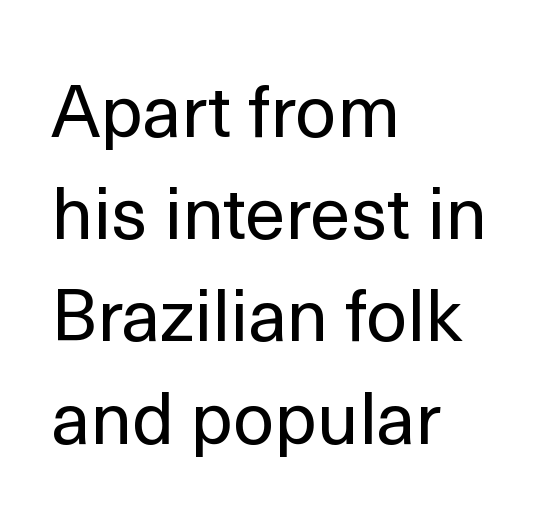
Short and long lines alike share a common starting point at left. Varying glyph widths throughout — classic text-font behaviour. The rendering keeps characters at their native spacing. Posture: upright roman. The space between consecutive lines is moderate.
